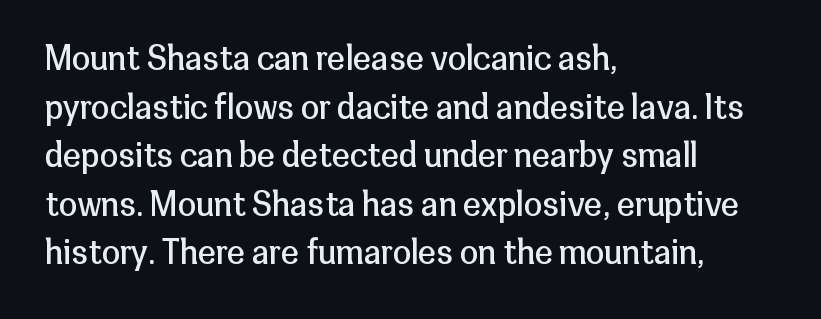
The image shows 33 px regular-weight sans-serif type, upright; set left-aligned, normal line spacing (1.47x), normal letter spacing, not underlined; low stroke contrast and a medium x-height.
